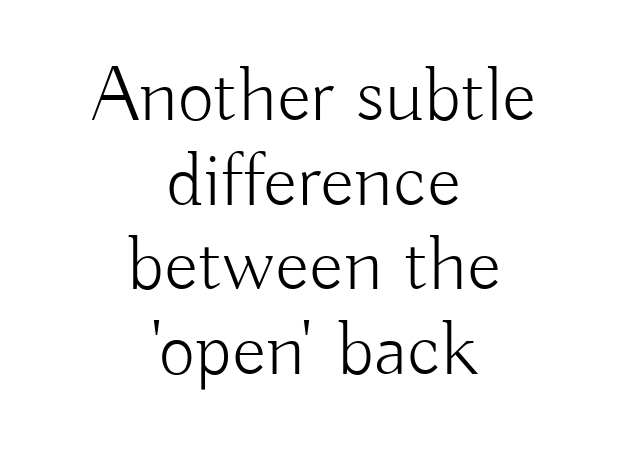
The image shows 79 px light sans-serif type, upright; set centered, tight line spacing (1.07x), normal letter spacing, not underlined; low stroke contrast and a small x-height.
